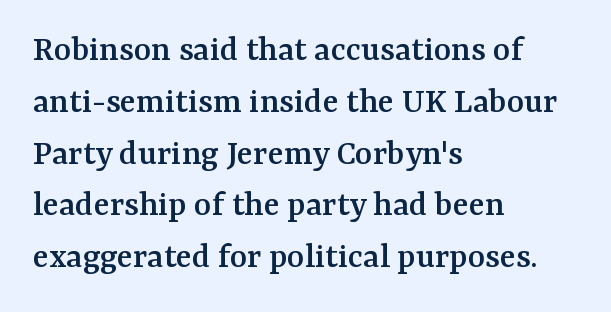
The axis of the letterforms is exactly vertical. Tracking value appears to be zero — textbook default spacing. Layout note: lines flush left. This sample has the flowing, uneven cadence of proportional lettering. Decoration check: the copy has no underline. These lines are composed in type with serifs.
